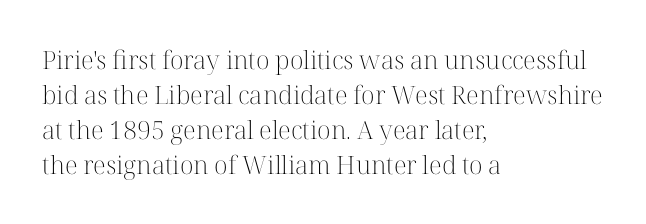
Q: Is the text bold? A: No.
Q: Is the text italic (slanted)? A: No, it is upright.
Q: Is the text underlined? A: No.
Q: How is the paragraph aligned? A: Left-aligned.
Q: Is the spacing between letters normal or unusually wide? A: Normal.
Q: Is the spacing between lines tight, normal or loose? A: Normal.
